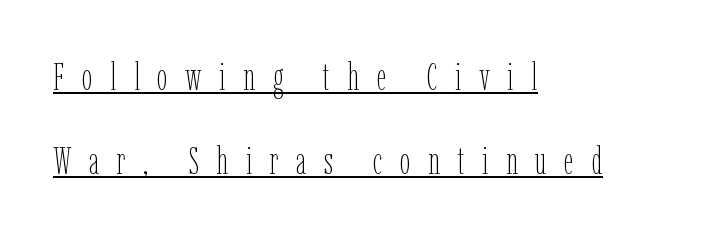
{"italic": "no", "bold": "no", "weight": "thin", "width": "condensed", "stroke_contrast": "low", "x_height": "medium", "monospaced": "no", "underline": "yes", "align": "left", "line_spacing": "loose", "line_spacing_ratio": 2.22, "letter_spacing": "wide", "letter_spacing_em": 0.46, "glyph_px": 38}
